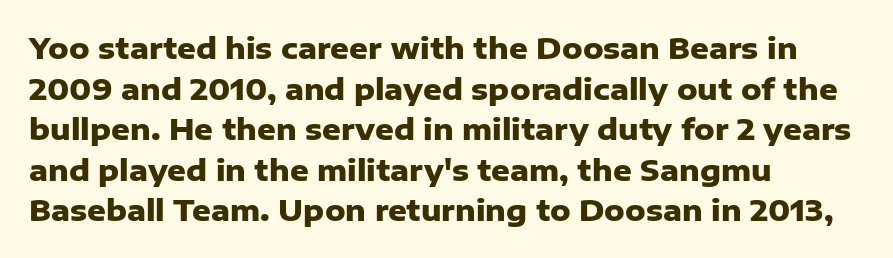
The image shows 29 px heavy sans-serif type, upright; set left-aligned, normal line spacing (1.4x), normal letter spacing, not underlined; low stroke contrast and a medium x-height.
